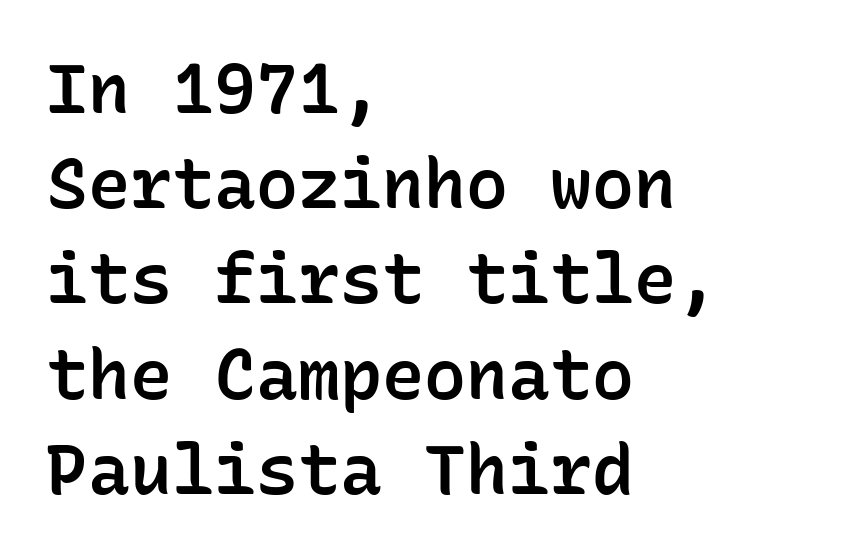
{"serif": "no", "italic": "no", "bold": "semi", "weight": "semibold", "width": "normal", "stroke_contrast": "low", "x_height": "medium", "monospaced": "yes", "underline": "no", "align": "left", "line_spacing": "normal", "line_spacing_ratio": 1.36, "letter_spacing": "normal", "letter_spacing_em": 0.0, "glyph_px": 70}
